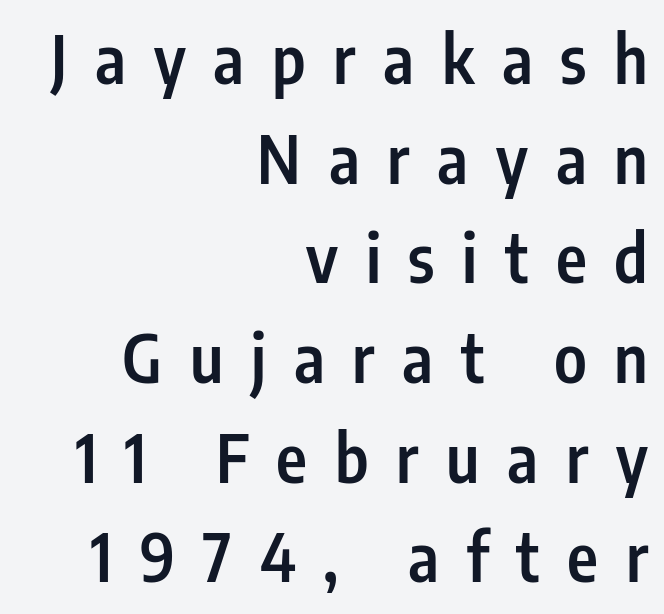
{"serif": "no", "italic": "no", "bold": "semi", "weight": "semibold", "width": "condensed", "stroke_contrast": "low", "x_height": "medium", "monospaced": "no", "underline": "no", "align": "right", "line_spacing": "normal", "line_spacing_ratio": 1.51, "letter_spacing": "wide", "letter_spacing_em": 0.42, "glyph_px": 66}
